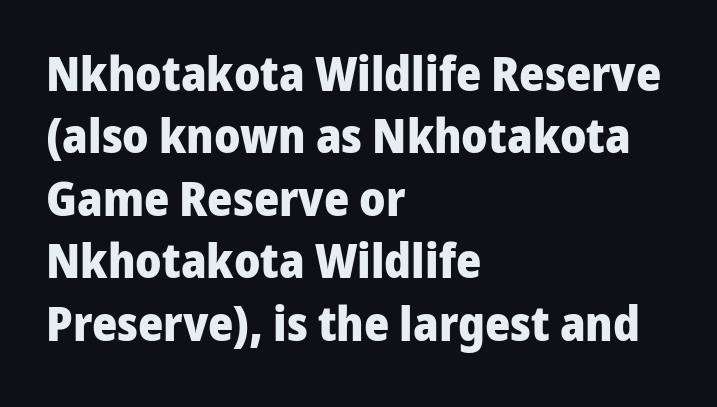
{"serif": "no", "italic": "no", "bold": "yes", "weight": "heavy", "width": "normal", "stroke_contrast": "low", "x_height": "medium", "monospaced": "no", "underline": "no", "align": "left", "line_spacing": "normal", "line_spacing_ratio": 1.3, "letter_spacing": "normal", "letter_spacing_em": 0.0, "glyph_px": 48}
